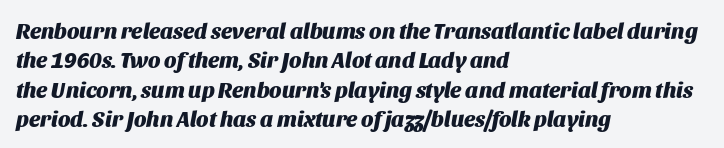
{"italic": "yes", "lean": "right", "slant_degrees": 11, "bold": "yes", "underline": "no", "align": "left", "line_spacing": "normal", "line_spacing_ratio": 1.34, "letter_spacing": "normal", "letter_spacing_em": 0.0, "glyph_px": 22}
